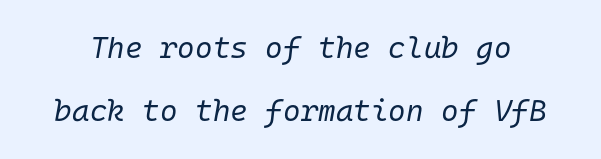
The image shows 30 px regular-weight type, italic (leaning right), monospaced; set loose line spacing (2.1x), normal letter spacing, not underlined; low stroke contrast and a medium x-height.
